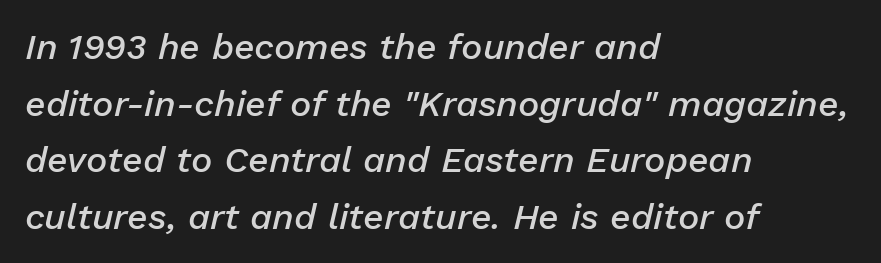
The image shows 36 px semibold type, italic (leaning right); set left-aligned, normal line spacing (1.57x), normal letter spacing, not underlined; low stroke contrast and a medium x-height.
